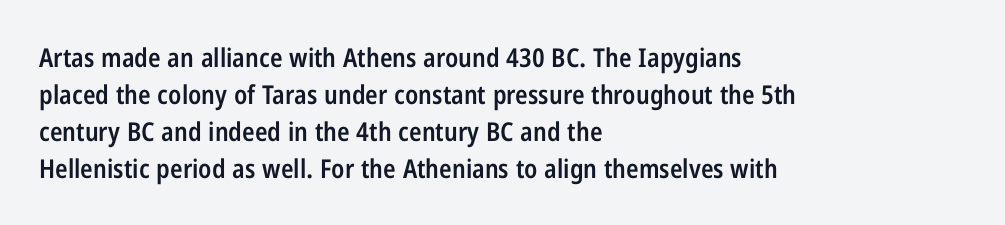
Successive baselines arrive at the customary interval. What weight is shown? A semibold, between regular and bold. The baseline area is clear. Compared with typical body copy, the letter spacing here is the same. When letters stand straight like this, we call the style roman or upright.
